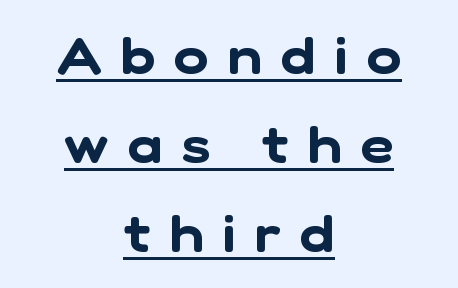
Somebody hit Ctrl+U on this one — the words are underlined. The passage shown is typed in a proportional face where columns would drift. The compositor balanced each line on the midline. Tracking here is generous; glyphs stand well apart from one another. The text was rendered using a sans face with plain stroke endings.
